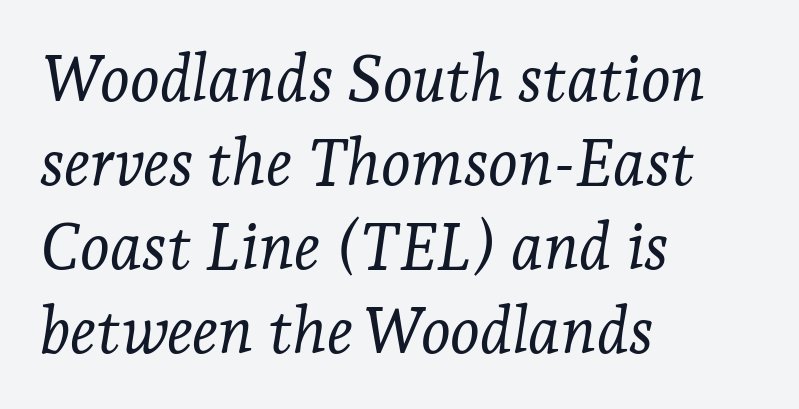
Q: Is the text bold? A: No.
Q: Is the text italic (slanted)? A: Yes, it leans right by about 7 degrees.
Q: Is the typeface a serif or a sans-serif typeface? A: Serif.
Q: Is the text underlined? A: No.
Q: How is the paragraph aligned? A: Left-aligned.
Q: Is the spacing between letters normal or unusually wide? A: Normal.
Q: Is the spacing between lines tight, normal or loose? A: Normal.
Q: Width (condensed, normal, or wide)? A: Normal.
Q: Stroke contrast? A: Low.
Q: x-height? A: Medium.
Q: Monospaced? A: No.
